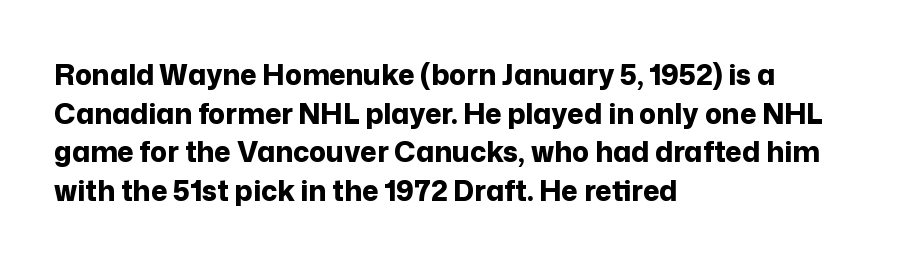
Decoration check: the copy has no underline. The typesetting leans heavy: a genuine bold. Is the block centered? No — it sits flush against the left margin. Horizontal bands of white between lines are of average thickness.
